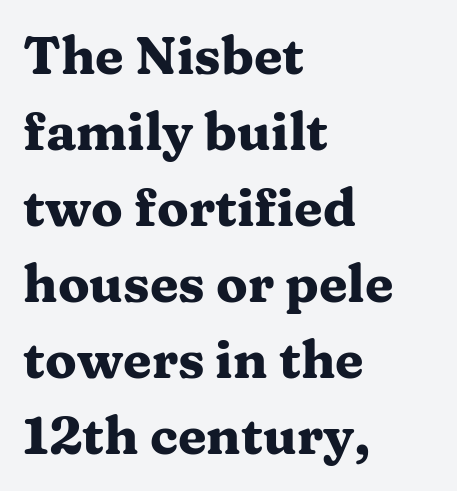
{"serif": "yes", "italic": "no", "bold": "yes", "weight": "heavy", "width": "wide", "stroke_contrast": "medium", "x_height": "medium", "monospaced": "no", "underline": "no", "align": "left", "line_spacing": "normal", "line_spacing_ratio": 1.46, "letter_spacing": "normal", "letter_spacing_em": 0.0, "glyph_px": 52}
